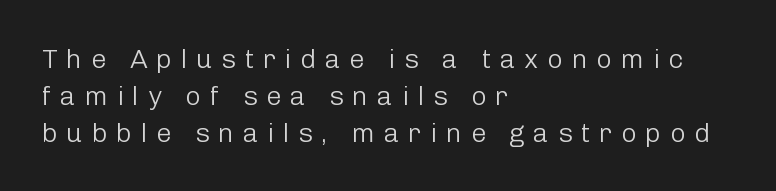
The image shows 27 px text type, upright; set left-aligned, normal line spacing (1.37x), unusually wide letter spacing (+0.32 em), not underlined.
